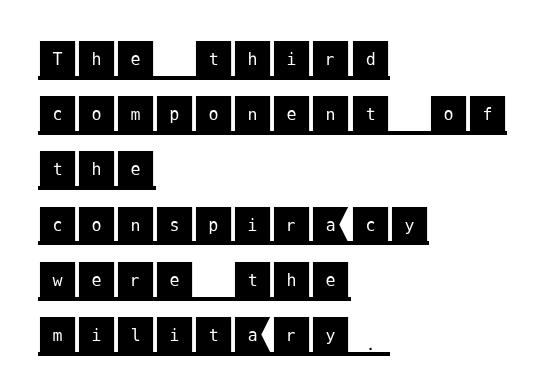
{"serif": "no", "italic": "no", "width": "normal", "stroke_contrast": "medium", "x_height": "large", "underline": "yes", "align": "left", "line_spacing": "normal", "line_spacing_ratio": 1.38, "letter_spacing": "normal", "letter_spacing_em": 0.0, "glyph_px": 40}
